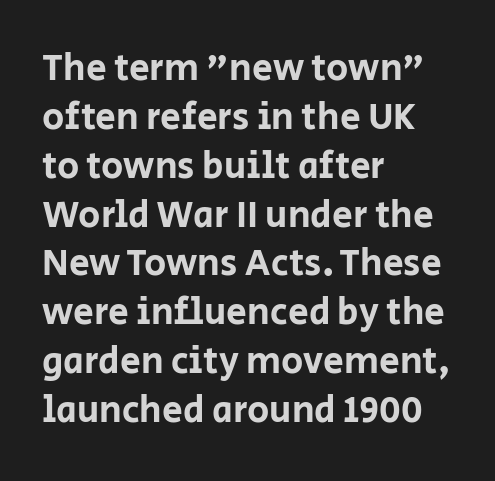
The image shows 37 px sans-serif type, upright; set left-aligned, normal line spacing (1.32x), normal letter spacing, not underlined; low stroke contrast and a large x-height.
